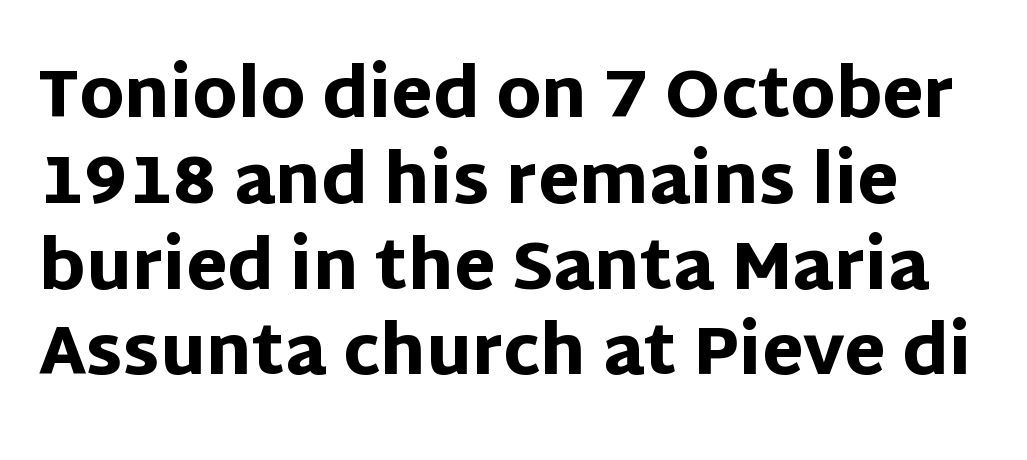
{"serif": "no", "italic": "no", "bold": "yes", "weight": "heavy", "width": "normal", "stroke_contrast": "low", "x_height": "large", "monospaced": "no", "underline": "no", "line_spacing": "normal", "line_spacing_ratio": 1.28, "letter_spacing": "normal", "letter_spacing_em": 0.0, "glyph_px": 67}
